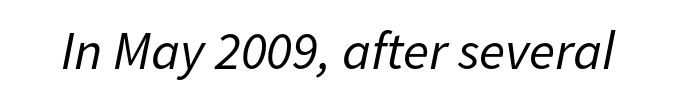
{"italic": "yes", "lean": "right", "slant_degrees": 11, "bold": "no", "weight": "regular", "width": "normal", "stroke_contrast": "low", "x_height": "medium", "monospaced": "no", "underline": "no", "letter_spacing": "normal", "letter_spacing_em": 0.0, "glyph_px": 54}
